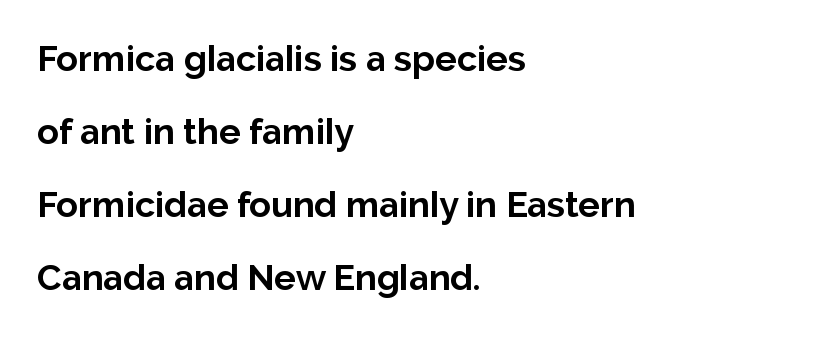
The image shows 36 px bold sans-serif type, upright; set left-aligned, loose line spacing (2.03x), normal letter spacing, not underlined; low stroke contrast and a medium x-height.
